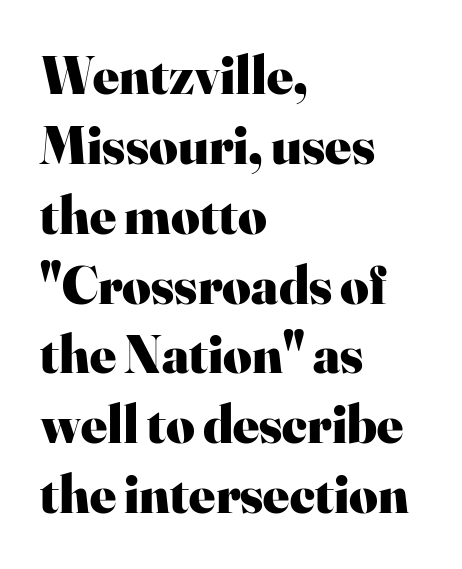
Q: Is the text bold? A: Yes.
Q: Is the text italic (slanted)? A: No, it is upright.
Q: Is the typeface a serif or a sans-serif typeface? A: Serif.
Q: Is the text underlined? A: No.
Q: How is the paragraph aligned? A: Left-aligned.
Q: Is the spacing between letters normal or unusually wide? A: Normal.
Q: Is the spacing between lines tight, normal or loose? A: Normal.
Q: Width (condensed, normal, or wide)? A: Normal.
Q: Stroke contrast? A: High.
Q: x-height? A: Small.
Q: Monospaced? A: No.
